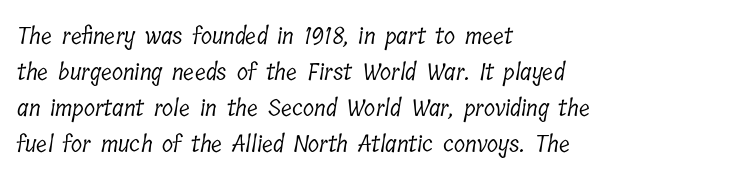
{"bold": "no", "underline": "no", "align": "left", "line_spacing": "normal", "line_spacing_ratio": 1.57, "letter_spacing": "normal", "letter_spacing_em": 0.0, "glyph_px": 23}
